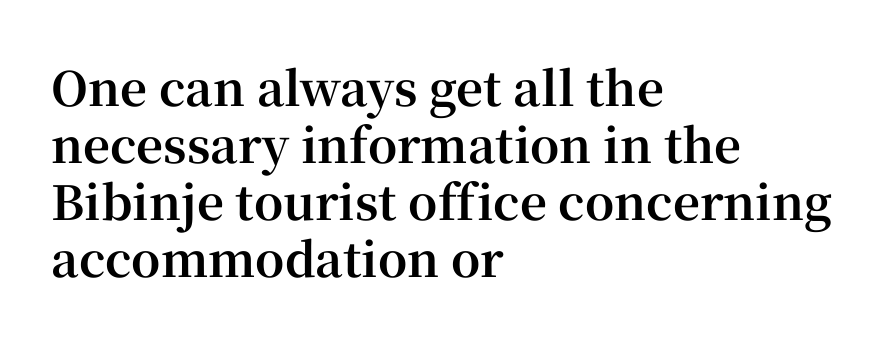
{"serif": "yes", "italic": "no", "bold": "yes", "weight": "bold", "width": "normal", "stroke_contrast": "high", "x_height": "medium", "monospaced": "no", "underline": "no", "align": "left", "line_spacing_ratio": 1.21, "letter_spacing": "normal", "letter_spacing_em": 0.0, "glyph_px": 47}
